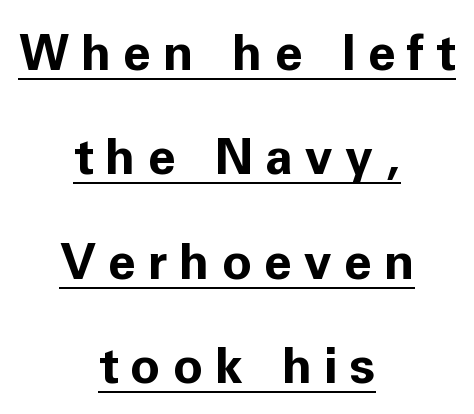
{"serif": "no", "italic": "no", "bold": "yes", "weight": "bold", "width": "normal", "stroke_contrast": "low", "x_height": "medium", "monospaced": "no", "underline": "yes", "align": "center", "line_spacing": "loose", "line_spacing_ratio": 2.09, "letter_spacing": "wide", "letter_spacing_em": 0.24, "glyph_px": 50}
